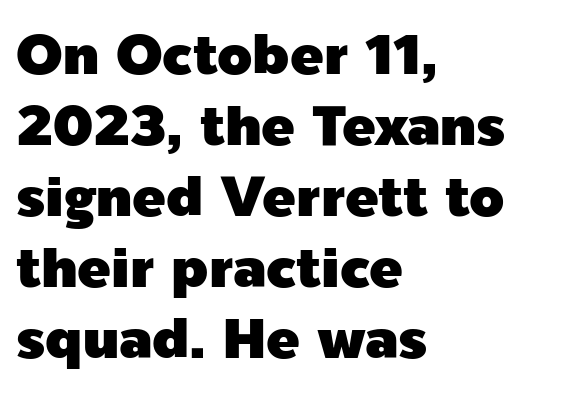
The image shows 56 px sans-serif type, upright; set left-aligned, normal line spacing (1.27x), normal letter spacing, not underlined; a medium x-height.
